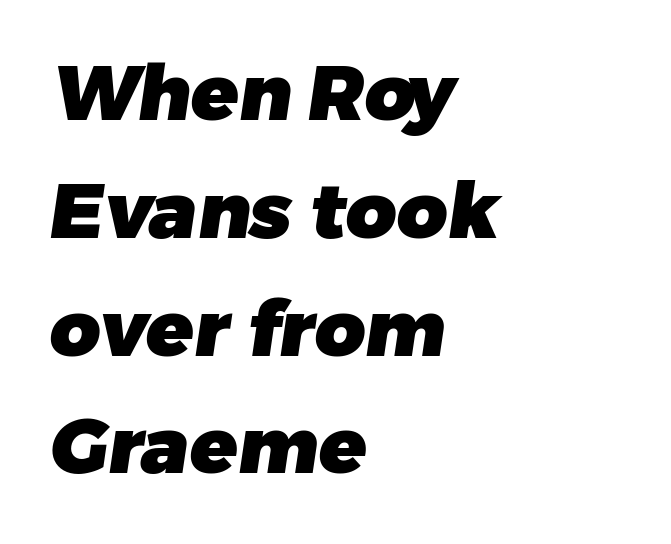
{"serif": "no", "bold": "yes", "weight": "heavy", "width": "normal", "stroke_contrast": "low", "x_height": "medium", "monospaced": "no", "underline": "no", "align": "left", "line_spacing": "normal", "line_spacing_ratio": 1.51, "letter_spacing": "normal", "letter_spacing_em": 0.0, "glyph_px": 78}
